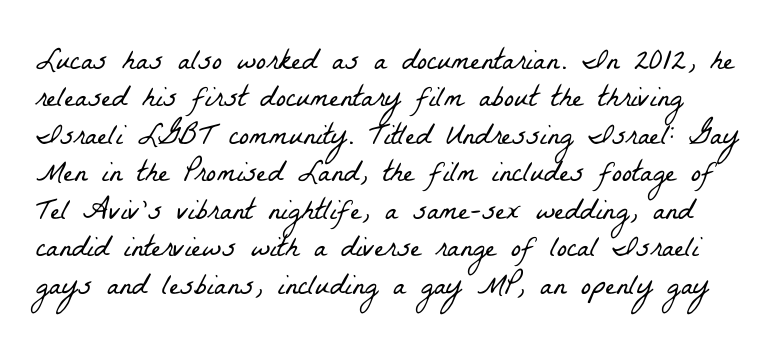
The image shows 30 px light, condensed serif type; set normal line spacing (1.25x), normal letter spacing, not underlined; low stroke contrast and a medium x-height.
